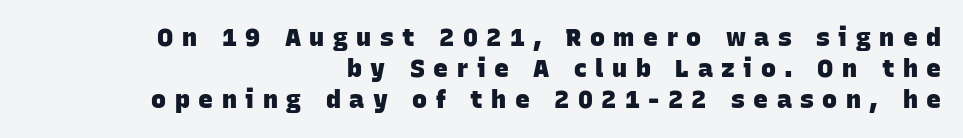
{"bold": "yes", "underline": "no", "align": "right", "line_spacing": "normal", "line_spacing_ratio": 1.25, "letter_spacing": "wide", "letter_spacing_em": 0.34, "glyph_px": 25}
